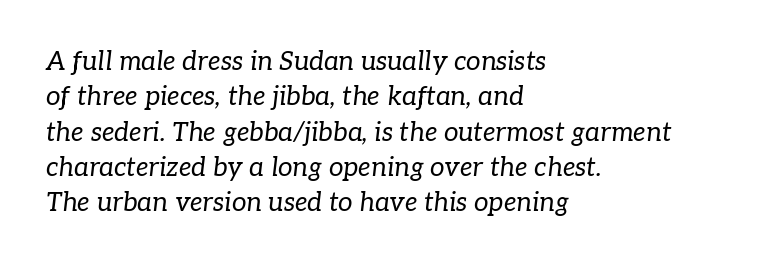
Q: Is the text bold? A: No.
Q: Is the text italic (slanted)? A: Yes, it leans right by about 7 degrees.
Q: Is the text underlined? A: No.
Q: How is the paragraph aligned? A: Left-aligned.
Q: Is the spacing between letters normal or unusually wide? A: Normal.
Q: Is the spacing between lines tight, normal or loose? A: Normal.
